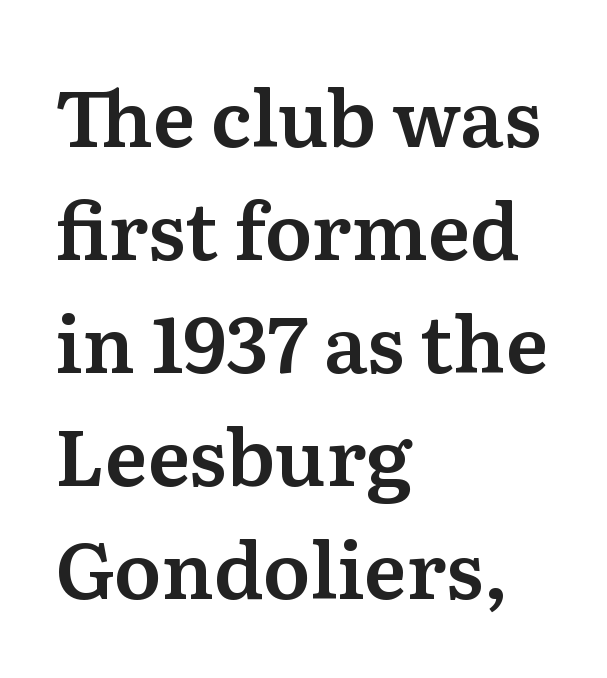
Q: Is the text italic (slanted)? A: No, it is upright.
Q: Is the typeface a serif or a sans-serif typeface? A: Serif.
Q: Is the text underlined? A: No.
Q: How is the paragraph aligned? A: Left-aligned.
Q: Is the spacing between letters normal or unusually wide? A: Normal.
Q: Is the spacing between lines tight, normal or loose? A: Normal.
Q: Width (condensed, normal, or wide)? A: Normal.
Q: Stroke contrast? A: Medium.
Q: x-height? A: Medium.
Q: Monospaced? A: No.
